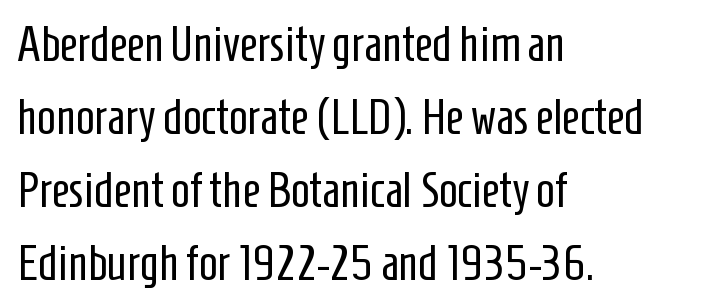
{"serif": "no", "italic": "no", "bold": "no", "weight": "regular", "width": "condensed", "stroke_contrast": "low", "x_height": "medium", "monospaced": "no", "underline": "no", "align": "left", "line_spacing": "normal", "line_spacing_ratio": 1.49, "letter_spacing": "normal", "letter_spacing_em": 0.0, "glyph_px": 49}
